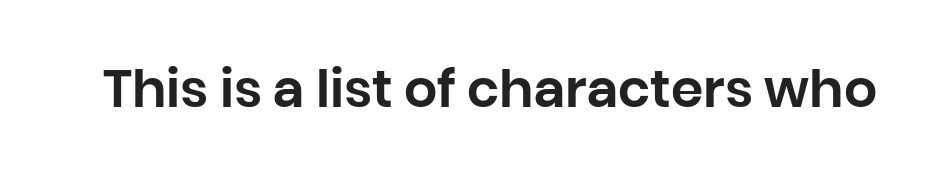
The image shows 52 px sans-serif type, upright; set normal letter spacing, not underlined; low stroke contrast and a large x-height.
